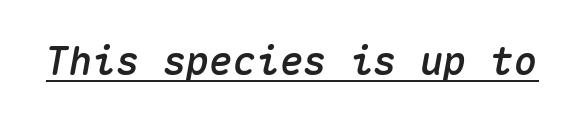
Q: Is the text italic (slanted)? A: Yes, it leans right by about 10 degrees.
Q: Is the text underlined? A: Yes.
Q: Is the spacing between letters normal or unusually wide? A: Normal.
Q: Width (condensed, normal, or wide)? A: Normal.
Q: Stroke contrast? A: Medium.
Q: x-height? A: Medium.
Q: Monospaced? A: Yes.
